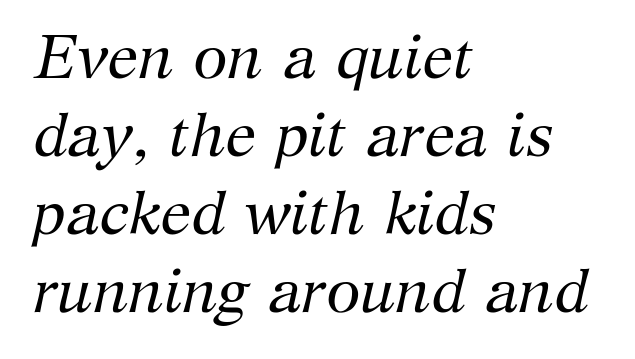
Q: Is the text bold? A: No.
Q: Is the text italic (slanted)? A: Yes, it leans right by about 12 degrees.
Q: Is the typeface a serif or a sans-serif typeface? A: Serif.
Q: Is the text underlined? A: No.
Q: How is the paragraph aligned? A: Left-aligned.
Q: Is the spacing between letters normal or unusually wide? A: Normal.
Q: Is the spacing between lines tight, normal or loose? A: Normal.
Q: Width (condensed, normal, or wide)? A: Normal.
Q: Stroke contrast? A: Medium.
Q: x-height? A: Medium.
Q: Monospaced? A: No.
